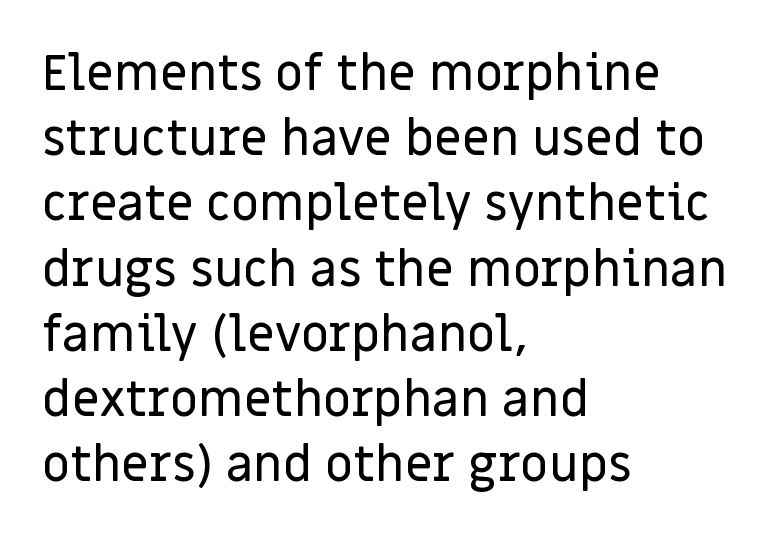
Q: Is the text italic (slanted)? A: No, it is upright.
Q: Is the typeface a serif or a sans-serif typeface? A: Sans-serif.
Q: Is the text underlined? A: No.
Q: How is the paragraph aligned? A: Left-aligned.
Q: Is the spacing between letters normal or unusually wide? A: Normal.
Q: Is the spacing between lines tight, normal or loose? A: Normal.
Q: Width (condensed, normal, or wide)? A: Normal.
Q: Stroke contrast? A: Low.
Q: x-height? A: Large.
Q: Monospaced? A: No.
